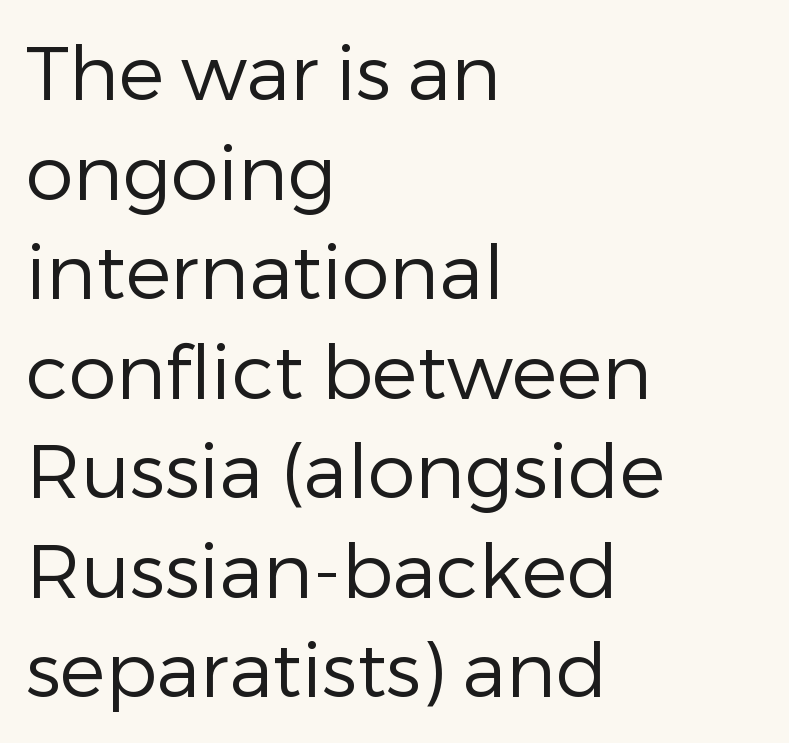
{"serif": "no", "italic": "no", "bold": "no", "weight": "regular", "width": "normal", "stroke_contrast": "low", "x_height": "medium", "monospaced": "no", "underline": "no", "align": "left", "line_spacing": "normal", "line_spacing_ratio": 1.31, "letter_spacing": "normal", "letter_spacing_em": 0.0, "glyph_px": 76}
